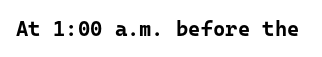
The image shows 21 px bold type, upright; set normal letter spacing, not underlined.
